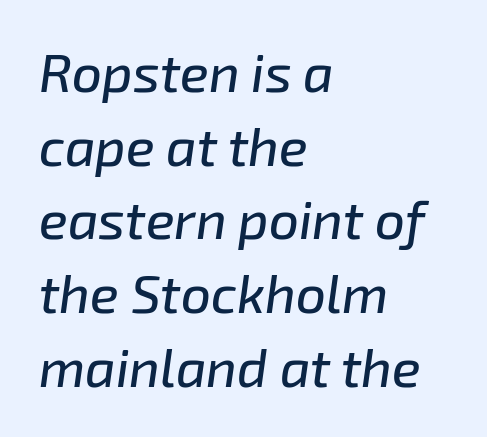
{"italic": "yes", "lean": "right", "slant_degrees": 8, "width": "normal", "stroke_contrast": "low", "x_height": "medium", "monospaced": "no", "underline": "no", "align": "left", "line_spacing": "normal", "line_spacing_ratio": 1.39, "letter_spacing": "normal", "letter_spacing_em": 0.0, "glyph_px": 53}
